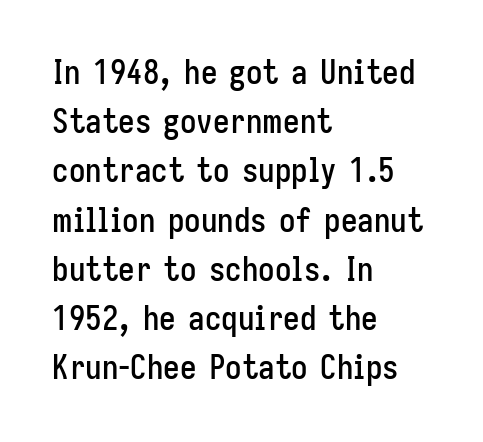
{"serif": "no", "italic": "no", "width": "condensed", "stroke_contrast": "low", "x_height": "medium", "monospaced": "no", "underline": "no", "align": "left", "line_spacing": "normal", "line_spacing_ratio": 1.49, "letter_spacing": "normal", "letter_spacing_em": 0.0, "glyph_px": 33}
